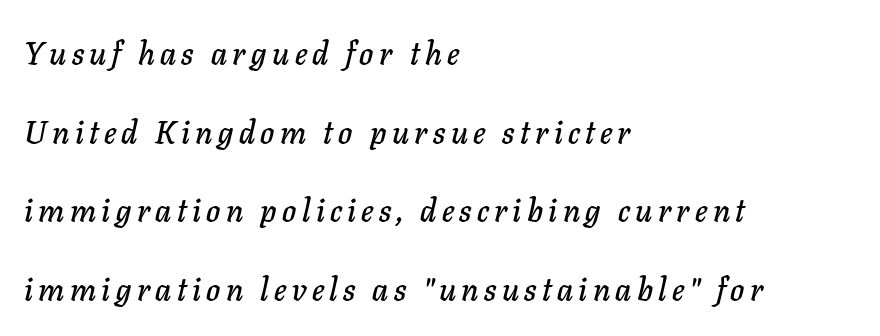
Q: Is the text italic (slanted)? A: Yes, it leans right by about 11 degrees.
Q: Is the text underlined? A: No.
Q: How is the paragraph aligned? A: Left-aligned.
Q: Is the spacing between lines tight, normal or loose? A: Loose.
Q: Width (condensed, normal, or wide)? A: Normal.
Q: Stroke contrast? A: Low.
Q: x-height? A: Medium.
Q: Monospaced? A: No.
